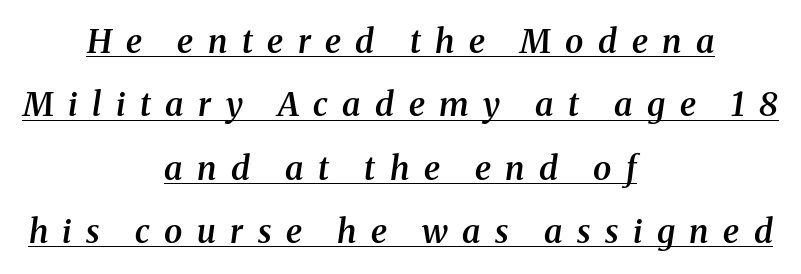
Rows of type keep a wide berth in the vertical direction. Caption: lettering with a line underneath. Neither beginnings nor endings align; midpoints do. Short note: letters widely spaced. Slanted lettering throughout. The rendering uses natural spacing where letterforms have individual widths.
